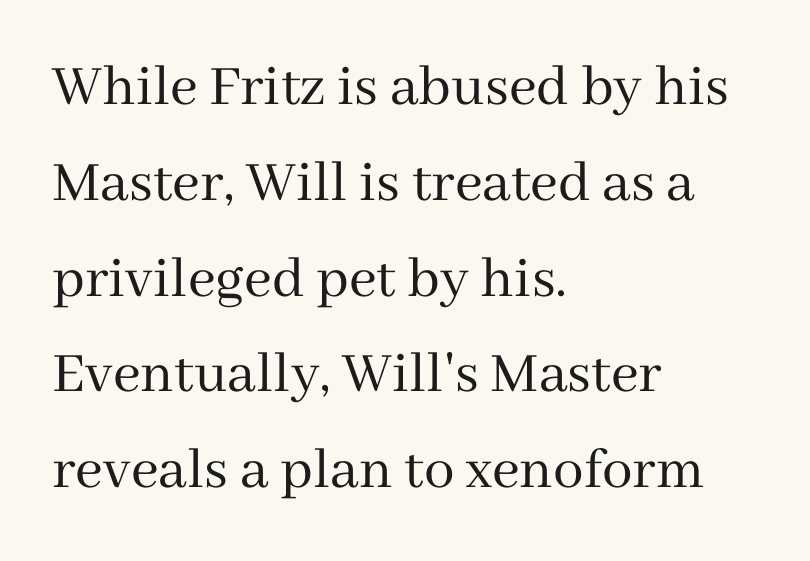
Italic? Not at all — the glyphs are vertical. Bare-footed words on every line. Notice how the passage keeps a crisp vertical edge on the left only. Think of a printed novel: that variable character pitch is what you see here.
